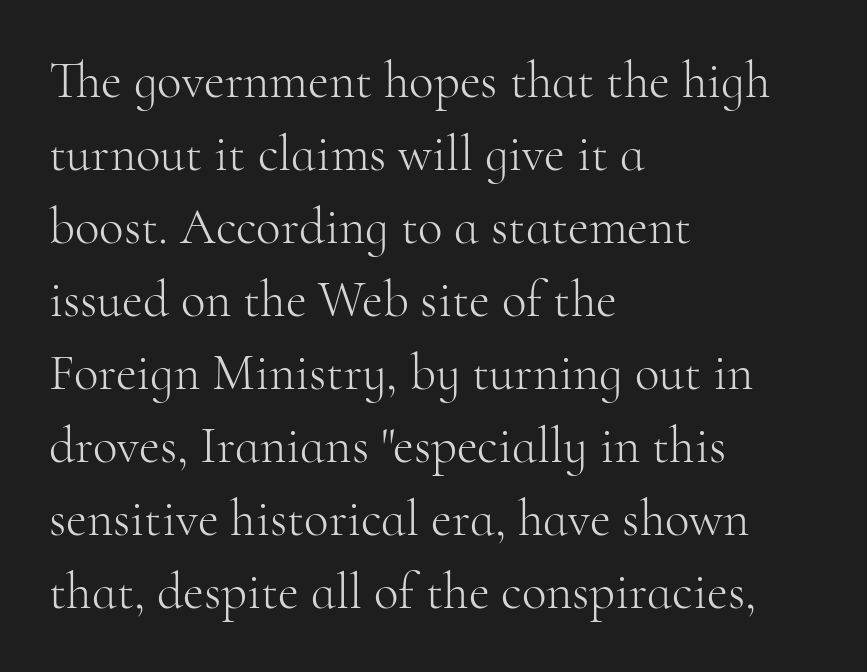
A normal amount of white space separates one row of letters from the next. The passage shown is typed in a proportional face where columns would drift. Tracking value appears to be zero — textbook default spacing. Check the space under the baseline: it is left empty.
